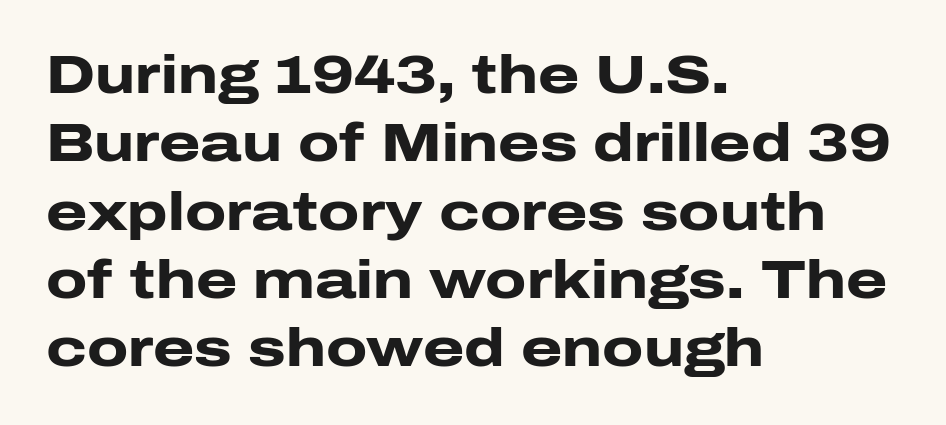
{"serif": "no", "italic": "no", "bold": "yes", "weight": "heavy", "width": "wide", "stroke_contrast": "low", "x_height": "medium", "monospaced": "no", "underline": "no", "align": "left", "line_spacing": "normal", "line_spacing_ratio": 1.29, "letter_spacing": "normal", "letter_spacing_em": 0.0, "glyph_px": 53}
